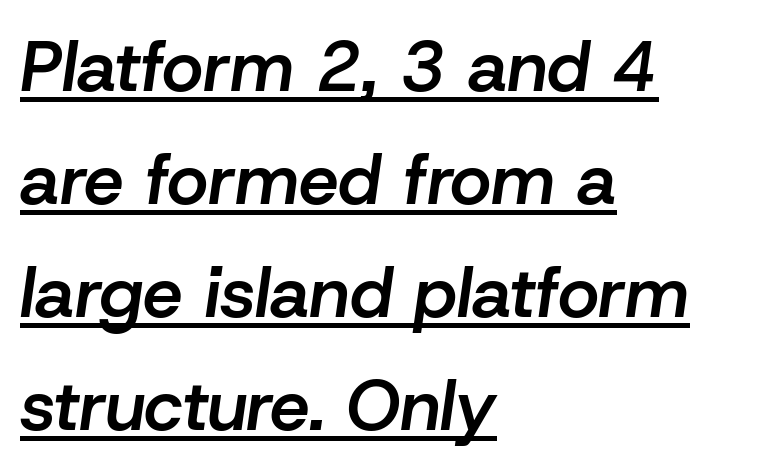
Stems and bowls a touch heavier than normal — semibold. Between one letter and the next there's only the usual sliver of space. Does the lettering tilt? It does — this is italic. The face used here appears with an underline applied. Every row of glyphs begins at an identical x-position on the left.
